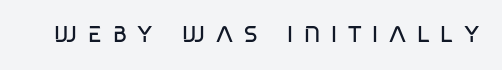
Q: Is the text bold? A: No.
Q: Is the text underlined? A: No.
Q: Is the spacing between letters normal or unusually wide? A: Unusually wide.
